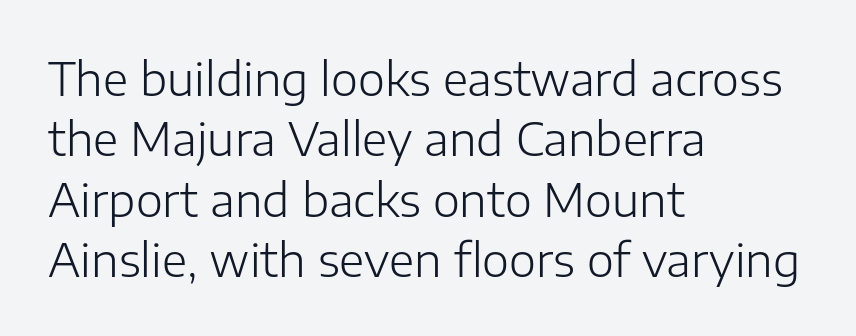
Q: Is the text bold? A: No.
Q: Is the text italic (slanted)? A: No, it is upright.
Q: Is the typeface a serif or a sans-serif typeface? A: Sans-serif.
Q: Is the text underlined? A: No.
Q: How is the paragraph aligned? A: Left-aligned.
Q: Is the spacing between letters normal or unusually wide? A: Normal.
Q: Is the spacing between lines tight, normal or loose? A: Normal.
Q: Width (condensed, normal, or wide)? A: Normal.
Q: Stroke contrast? A: Low.
Q: x-height? A: Medium.
Q: Monospaced? A: No.
